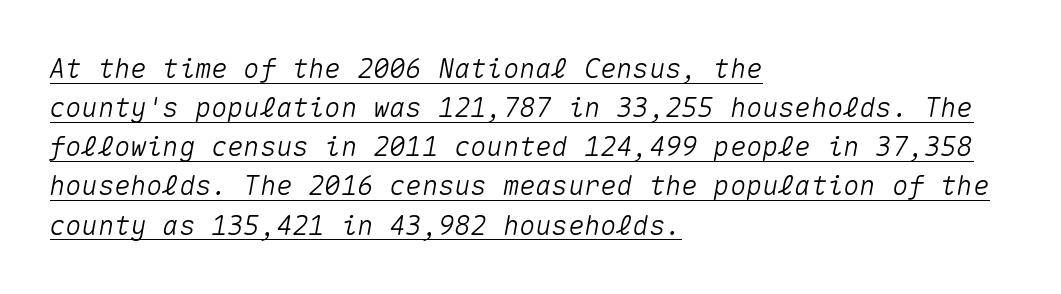
The image shows 27 px text type, italic (leaning right); set left-aligned, normal line spacing (1.45x), normal letter spacing, underlined.
